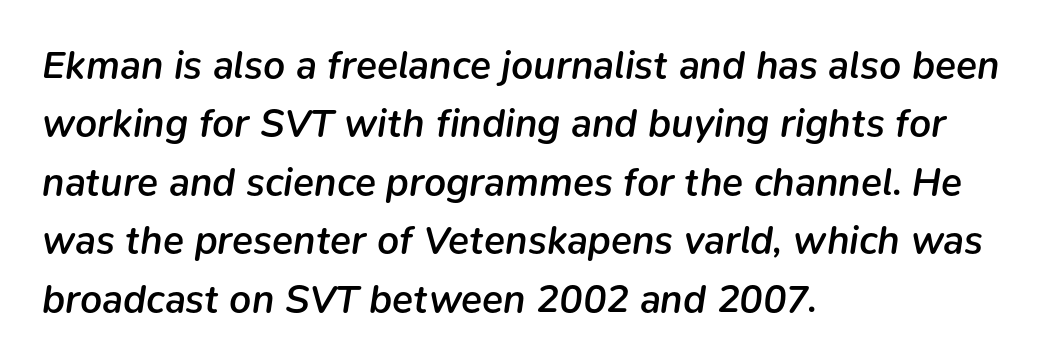
The words here are not underlined. Compared with typical body copy, the letter spacing here is the same. Look at the stroke-to-counter ratio: somewhat heavy, a semibold. The letters advance in unequal steps, a hallmark of proportional type.
